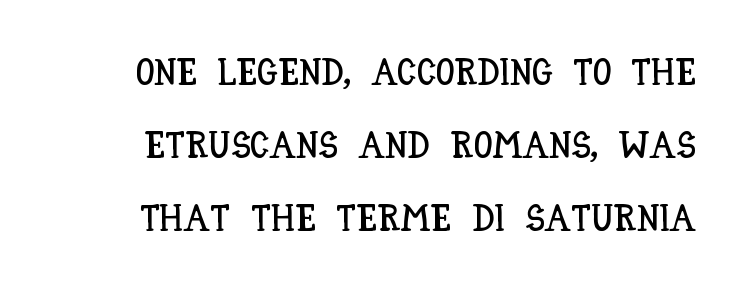
These lines are rendered in a variable-pitch font. What's the leading like? Stretched, with rows far apart. The words here are not underlined. Is there any slant? The stems are plumb.
